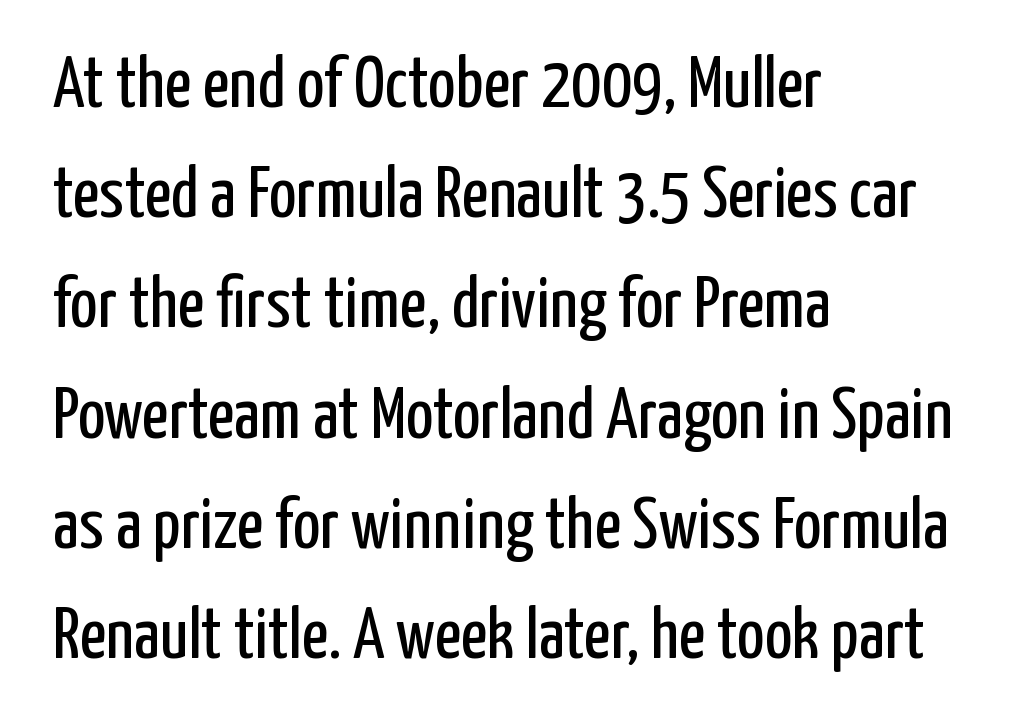
The zone under the glyphs is completely vacant. The font is comparable to plain body text, perhaps lighter. Observe the ordinary spacing: letters are neighbours, not strangers. Whoever set this chose a conventional vertical rhythm.
